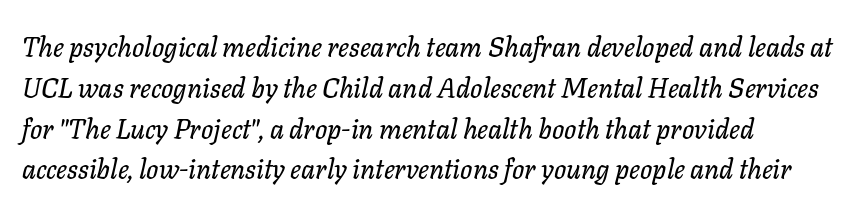
The image shows 27 px text type, italic (leaning right); set left-aligned, normal line spacing (1.51x), normal letter spacing, not underlined.
